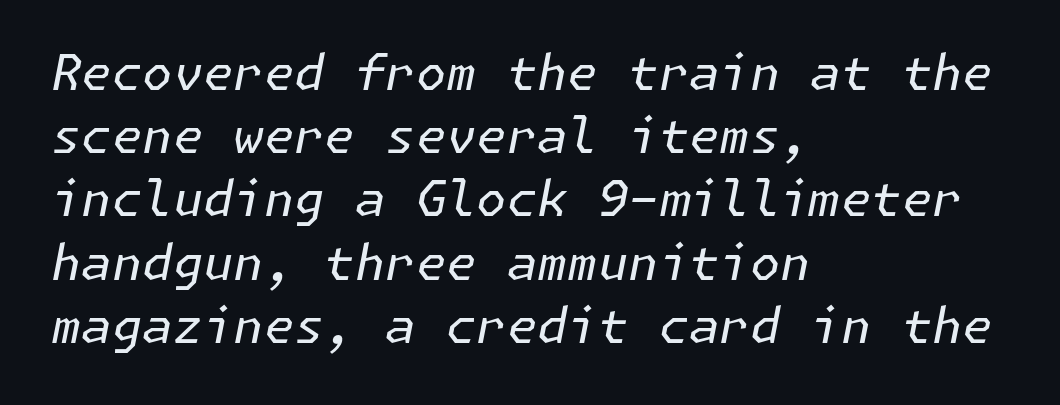
{"italic": "yes", "lean": "right", "slant_degrees": 11, "bold": "no", "weight": "regular", "width": "normal", "stroke_contrast": "low", "x_height": "medium", "underline": "no", "align": "left", "line_spacing": "normal", "line_spacing_ratio": 1.29, "letter_spacing": "normal", "letter_spacing_em": 0.0, "glyph_px": 49}
